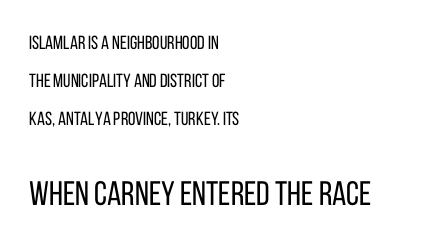
Q: Is the text bold? A: No.
Q: Is the text italic (slanted)? A: No, it is upright.
Q: Is the typeface a serif or a sans-serif typeface? A: Sans-serif.
Q: Is the text underlined? A: No.
Q: How is the paragraph aligned? A: Left-aligned.
Q: Is the spacing between letters normal or unusually wide? A: Normal.
Q: Is the spacing between lines tight, normal or loose? A: Loose.
Q: Which block of text is set in a larger size, the first (top) or the second (bottom)? A: The second (bottom) one.
Q: Width (condensed, normal, or wide)? A: Condensed.
Q: Stroke contrast? A: Low.
Q: x-height? A: Large.
Q: Monospaced? A: No.
